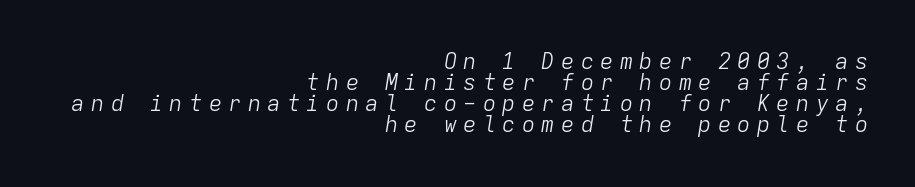
Q: Is the text bold? A: No.
Q: Is the text italic (slanted)? A: Yes, it leans right by about 9 degrees.
Q: Is the text underlined? A: No.
Q: How is the paragraph aligned? A: Right-aligned.
Q: Is the spacing between letters normal or unusually wide? A: Unusually wide.
Q: Is the spacing between lines tight, normal or loose? A: Tight.
